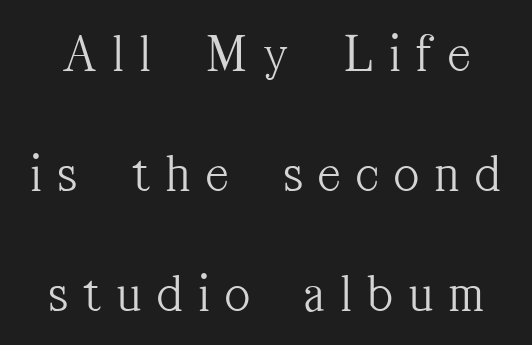
{"serif": "yes", "italic": "no", "bold": "no", "weight": "light", "width": "condensed", "stroke_contrast": "medium", "x_height": "medium", "monospaced": "no", "underline": "no", "line_spacing": "loose", "line_spacing_ratio": 2.22, "letter_spacing": "wide", "letter_spacing_em": 0.3, "glyph_px": 54}
